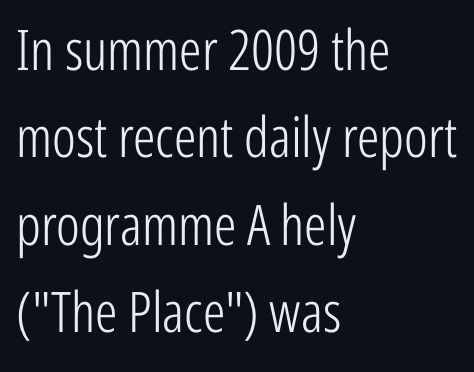
The image shows 56 px light, condensed sans-serif type, upright; set left-aligned, normal line spacing (1.56x), normal letter spacing, not underlined; low stroke contrast and a medium x-height.
